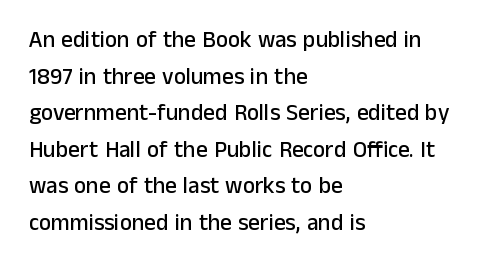
The image shows 23 px text type, upright; set left-aligned, normal line spacing (1.59x), normal letter spacing, not underlined.
